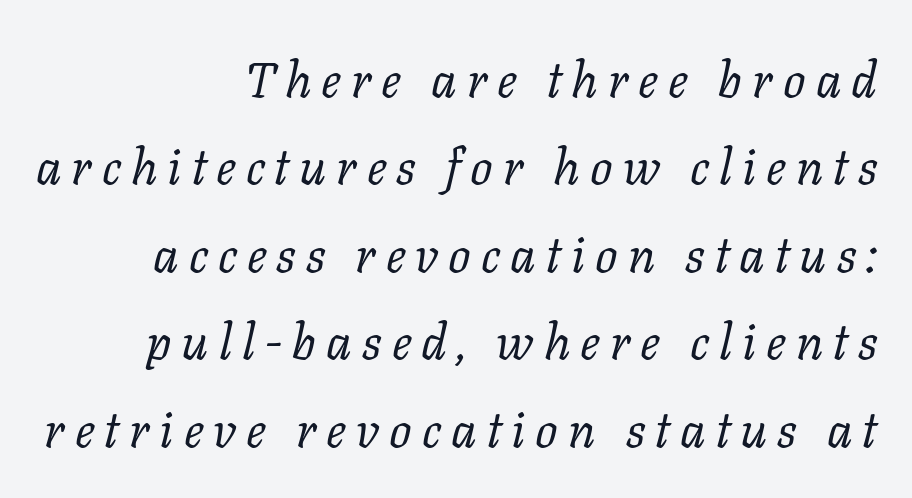
Decoration check: the copy has no underline. Italic: yes, the glyphs are oblique. These lines are rendered in a variable-pitch font. Does extra space separate the letters? Yes, quite a lot of it. You can tell from the footed stems that serif type was used.
